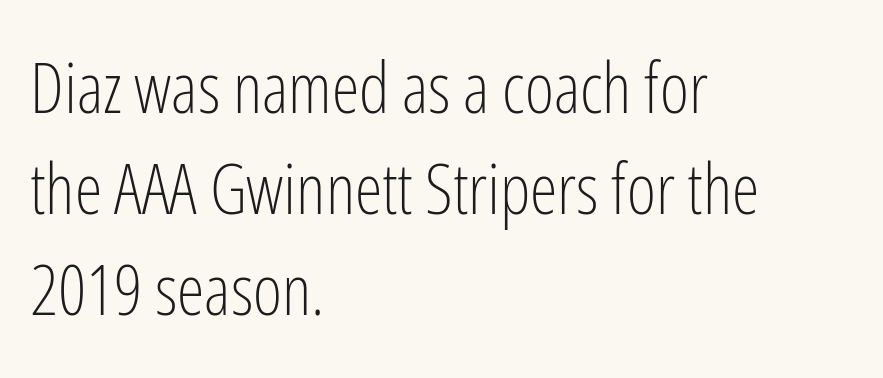
The image shows 70 px light, condensed sans-serif type, upright; set left-aligned, normal line spacing (1.44x), normal letter spacing, not underlined; low stroke contrast and a medium x-height.
